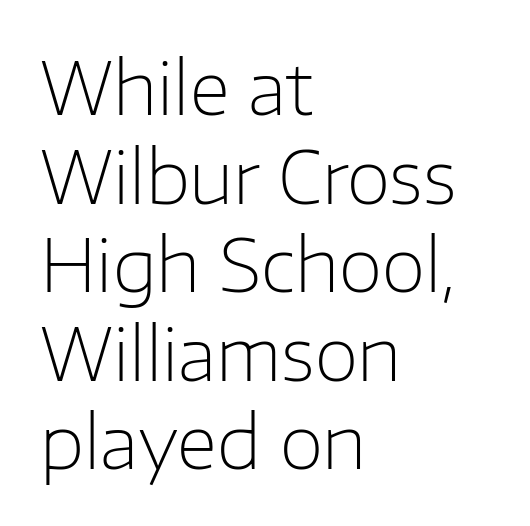
Posture: vertical. This sample is left-justified, so line endings fall wherever the words run out. Stems here are at most as thick as an everyday book face. Character widths vary here, with narrow letters taking less room than wide ones.
